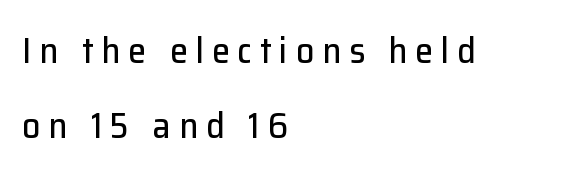
Caption: multi-line text, flush left, ragged right. The lettering stays uniformly vertical, giving the passage a roman look. Honestly, the rows look like they've been pulled way apart. Look at the bottom of the vertical strokes: they stop flat, with no serifs. The rendering uses natural spacing where letterforms have individual widths.
